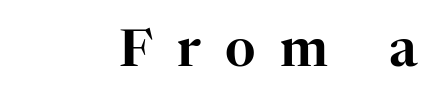
Q: Is the text italic (slanted)? A: No, it is upright.
Q: Is the typeface a serif or a sans-serif typeface? A: Serif.
Q: Is the text underlined? A: No.
Q: Is the spacing between letters normal or unusually wide? A: Unusually wide.
Q: Width (condensed, normal, or wide)? A: Normal.
Q: Stroke contrast? A: High.
Q: x-height? A: Medium.
Q: Monospaced? A: No.
